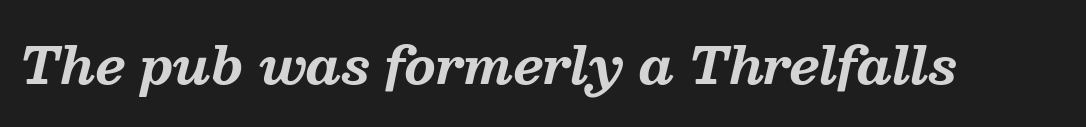
This sample uses an oblique cut, with every glyph tilted off the vertical. The designer went with a serif here, giving each stem small feet. The sample has been set heavy, in full bold. The gaps between neighbouring characters are ordinary and unremarkable. Honestly, there is no underline to notice here at all. Is this a fixed-width face? No — the glyphs have proportional, varying widths.
